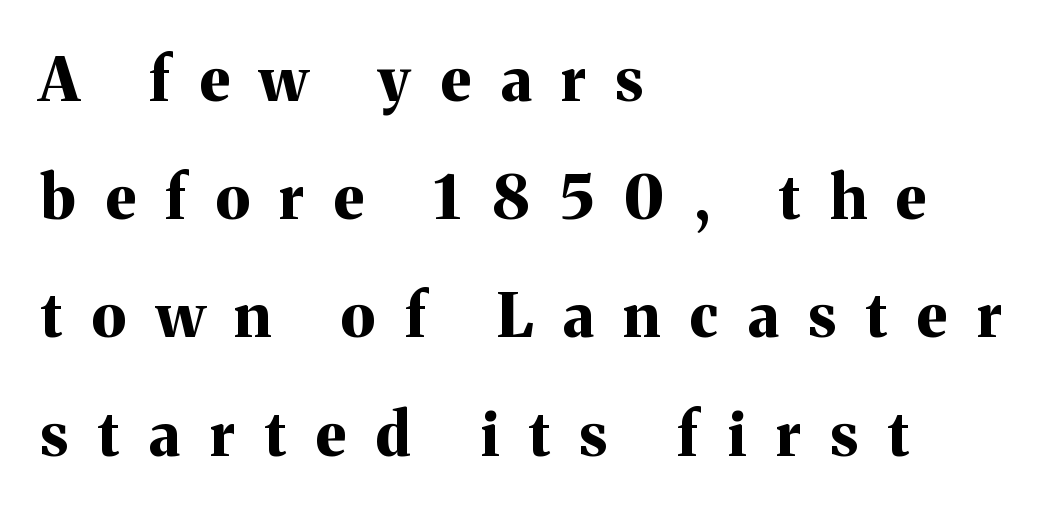
Q: Is the text bold? A: Yes.
Q: Is the text italic (slanted)? A: No, it is upright.
Q: Is the typeface a serif or a sans-serif typeface? A: Serif.
Q: Is the text underlined? A: No.
Q: How is the paragraph aligned? A: Left-aligned.
Q: Is the spacing between letters normal or unusually wide? A: Unusually wide.
Q: Is the spacing between lines tight, normal or loose? A: Loose.
Q: Width (condensed, normal, or wide)? A: Normal.
Q: Stroke contrast? A: Medium.
Q: x-height? A: Medium.
Q: Monospaced? A: No.
